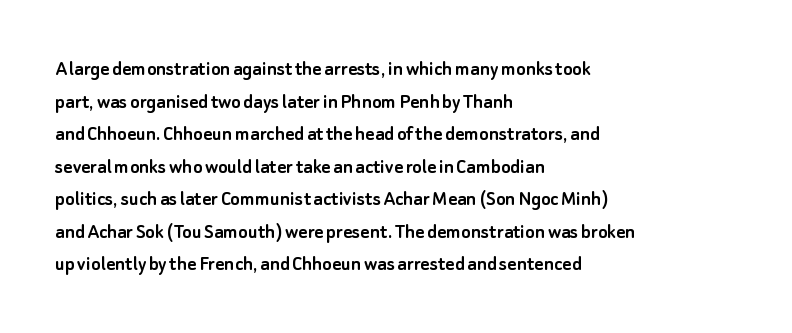
{"italic": "no", "underline": "no", "align": "left", "line_spacing": "normal", "line_spacing_ratio": 1.48, "letter_spacing": "normal", "letter_spacing_em": 0.0, "glyph_px": 22}
